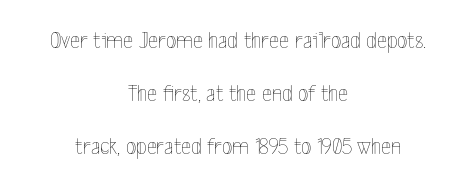
{"italic": "no", "bold": "no", "underline": "no", "align": "center", "line_spacing": "loose", "line_spacing_ratio": 2.21, "letter_spacing": "normal", "letter_spacing_em": 0.0, "glyph_px": 24}
